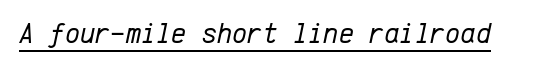
The glyphs are accompanied by a horizontal stroke just below them. Each word holds together tightly as a unit, with standard inter-letter gaps. No heavy texture on the line: the type isn't bold. The letters march in equal steps, a hallmark of fixed-pitch type. It's the slanting kind of type.
